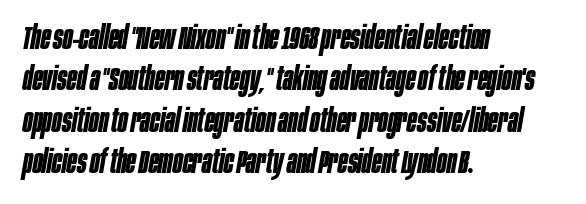
Q: Is the text bold? A: Yes.
Q: Is the text italic (slanted)? A: Yes, it leans right by about 10 degrees.
Q: Is the text underlined? A: No.
Q: How is the paragraph aligned? A: Left-aligned.
Q: Is the spacing between letters normal or unusually wide? A: Normal.
Q: Is the spacing between lines tight, normal or loose? A: Normal.
Q: Width (condensed, normal, or wide)? A: Condensed.
Q: Stroke contrast? A: Low.
Q: x-height? A: Large.
Q: Monospaced? A: No.
